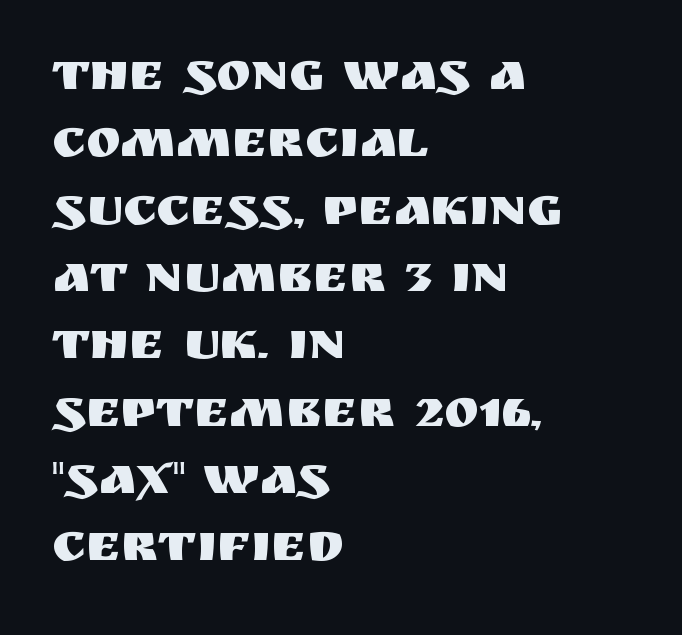
{"serif": "no", "italic": "no", "width": "normal", "stroke_contrast": "medium", "x_height": "large", "monospaced": "no", "underline": "no", "align": "left", "line_spacing": "normal", "line_spacing_ratio": 1.27, "letter_spacing": "normal", "letter_spacing_em": 0.0, "glyph_px": 53}
